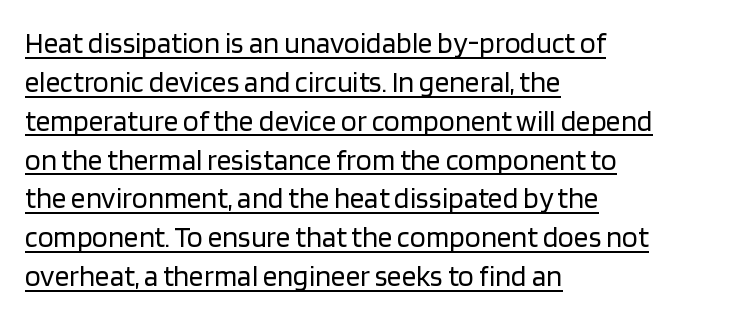
{"serif": "no", "italic": "no", "bold": "no", "weight": "regular", "width": "normal", "stroke_contrast": "low", "x_height": "large", "monospaced": "no", "underline": "yes", "align": "left", "line_spacing": "normal", "line_spacing_ratio": 1.34, "letter_spacing": "normal", "letter_spacing_em": 0.0, "glyph_px": 29}
